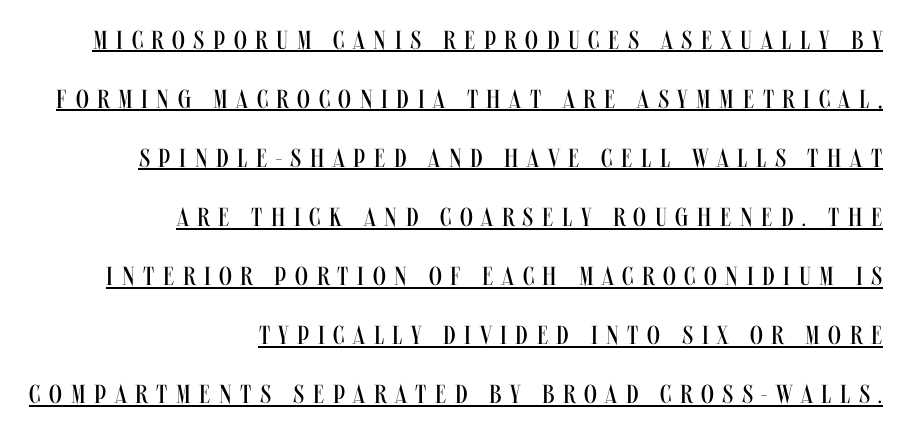
Is the type heavy? It reads as light-to-regular instead. Compared with typical body copy, the letter spacing here is much looser. Ascenders rise straight up at ninety degrees. These lines are set flush right with a ragged left edge. The rendering uses a large line-height, opening up the rows. Underlining? Definitely there.
